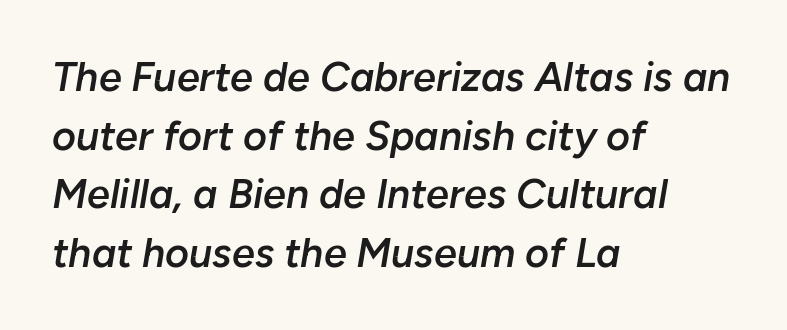
Q: Is the text bold? A: Semi-bold.
Q: Is the text italic (slanted)? A: Yes, it leans right by about 10 degrees.
Q: Is the text underlined? A: No.
Q: How is the paragraph aligned? A: Left-aligned.
Q: Is the spacing between letters normal or unusually wide? A: Normal.
Q: Is the spacing between lines tight, normal or loose? A: Normal.
Q: Width (condensed, normal, or wide)? A: Normal.
Q: Stroke contrast? A: Low.
Q: x-height? A: Medium.
Q: Monospaced? A: No.
